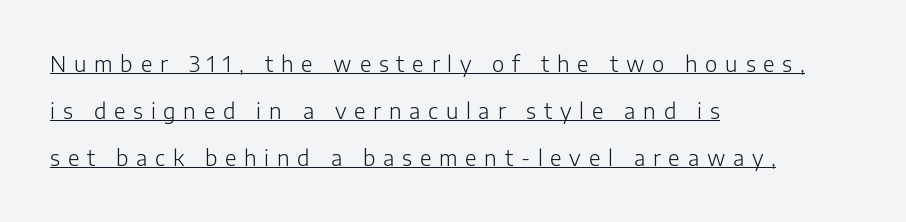
The image shows 21 px text type, upright; set left-aligned, loose line spacing (2.24x), unusually wide letter spacing (+0.37 em), underlined.
